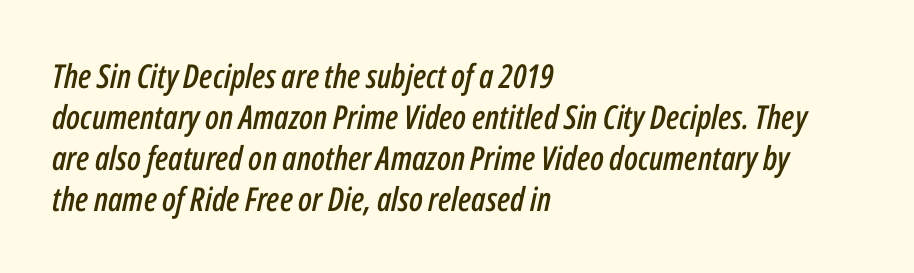
The face used here has a pronounced slope to its letters. Character widths vary here, with narrow letters taking less room than wide ones. The rendering keeps characters at their native spacing. Is the block centered? No — it sits flush against the left margin. A bare baseline throughout the passage.
